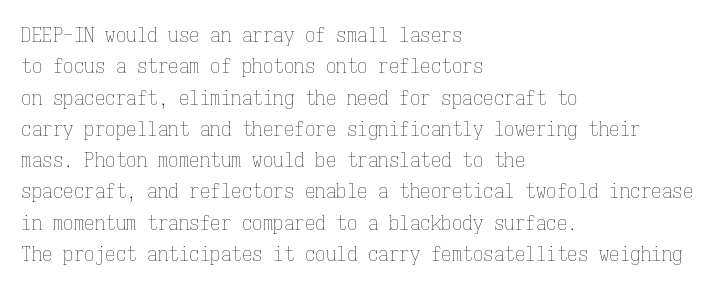
Q: Is the text bold? A: No.
Q: Is the text italic (slanted)? A: No, it is upright.
Q: Is the text underlined? A: No.
Q: How is the paragraph aligned? A: Left-aligned.
Q: Is the spacing between letters normal or unusually wide? A: Normal.
Q: Is the spacing between lines tight, normal or loose? A: Normal.
